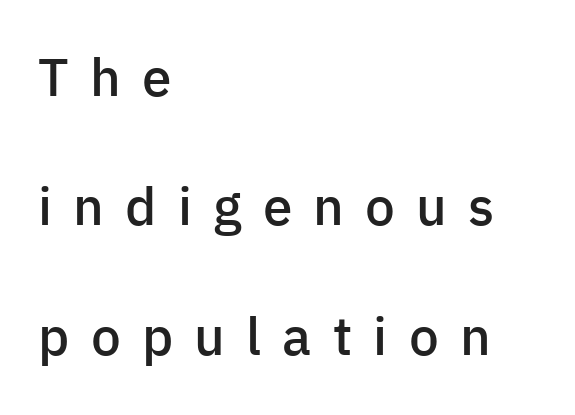
{"serif": "no", "italic": "no", "bold": "semi", "weight": "semibold", "width": "normal", "stroke_contrast": "low", "x_height": "medium", "monospaced": "no", "underline": "no", "align": "left", "line_spacing": "loose", "line_spacing_ratio": 2.44, "letter_spacing": "wide", "letter_spacing_em": 0.4, "glyph_px": 53}
